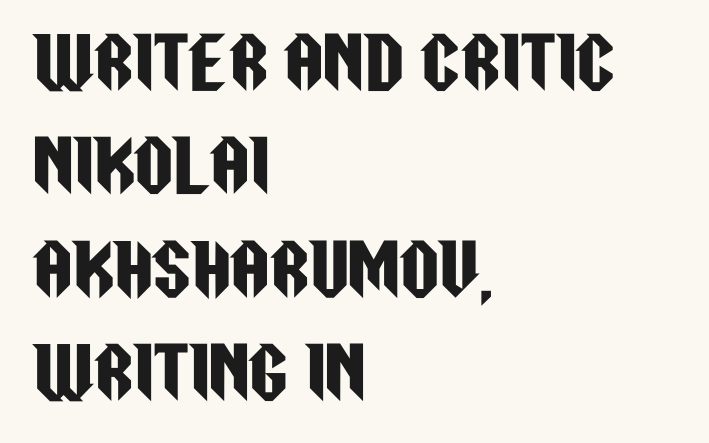
Q: Is the text italic (slanted)? A: No, it is upright.
Q: Is the typeface a serif or a sans-serif typeface? A: Sans-serif.
Q: Is the text underlined? A: No.
Q: How is the paragraph aligned? A: Left-aligned.
Q: Is the spacing between letters normal or unusually wide? A: Normal.
Q: Is the spacing between lines tight, normal or loose? A: Normal.
Q: Width (condensed, normal, or wide)? A: Condensed.
Q: Stroke contrast? A: Low.
Q: x-height? A: Large.
Q: Monospaced? A: No.
